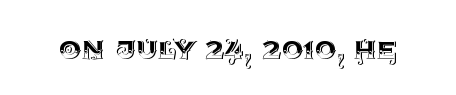
{"italic": "no", "width": "normal", "x_height": "large", "monospaced": "no", "underline": "no", "letter_spacing": "normal", "letter_spacing_em": 0.0, "glyph_px": 36}
